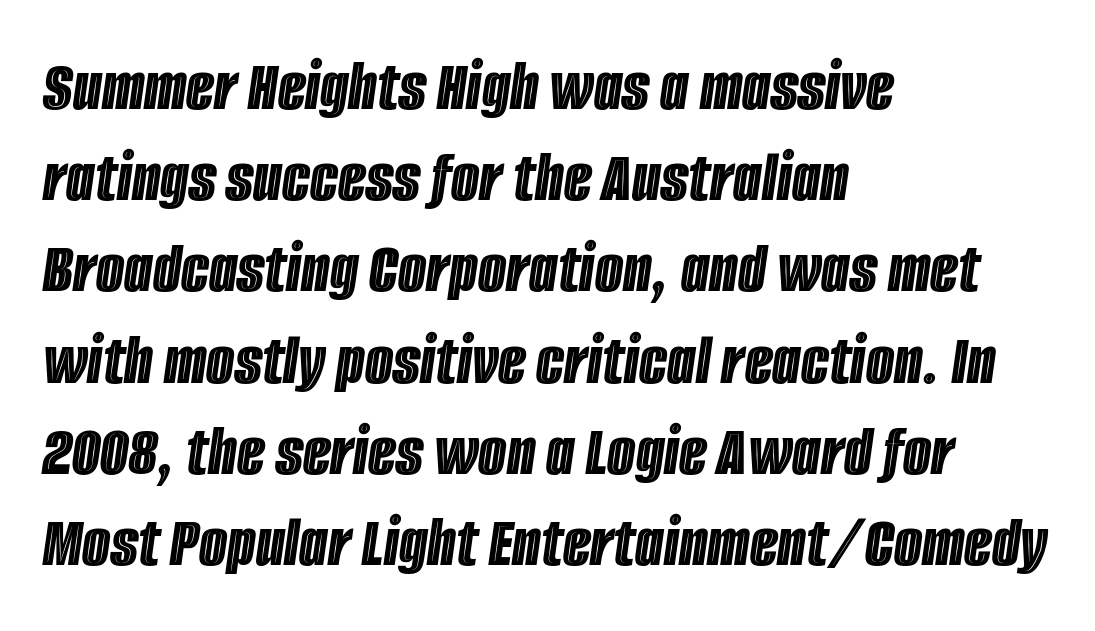
What stands out about the letter spacing? Nothing — it is the standard amount. The passage shown leans; its letterforms are oblique. The rows are spaced the way most documents space them. The strip under each line holds only bare page. The rendering uses natural spacing where letterforms have individual widths.
